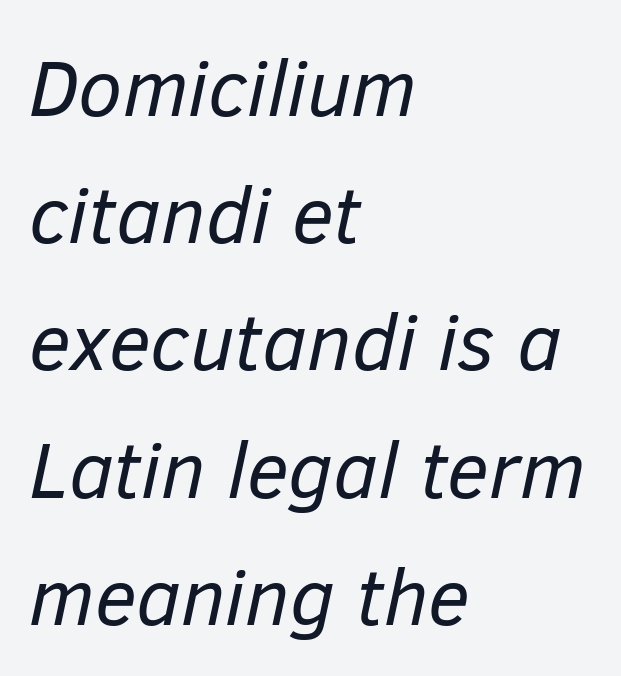
Q: Is the text bold? A: No.
Q: Is the text italic (slanted)? A: Yes, it leans right by about 12 degrees.
Q: Is the text underlined? A: No.
Q: How is the paragraph aligned? A: Left-aligned.
Q: Is the spacing between letters normal or unusually wide? A: Normal.
Q: Is the spacing between lines tight, normal or loose? A: Normal.
Q: Width (condensed, normal, or wide)? A: Normal.
Q: Stroke contrast? A: Low.
Q: x-height? A: Medium.
Q: Monospaced? A: No.
